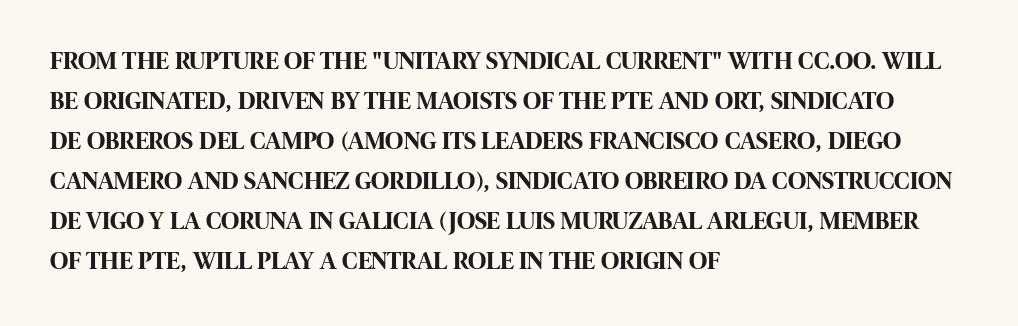
Tracking value appears to be zero — textbook default spacing. The text block is weighted toward the left margin, trailing off unevenly rightward. Posture: straight, roman, zero tilt. Regarding leading, the lines here are spaced in the standard way. Honestly, there is no underline to notice here at all. Thick stems and heavy bowls — unmistakably bold.
